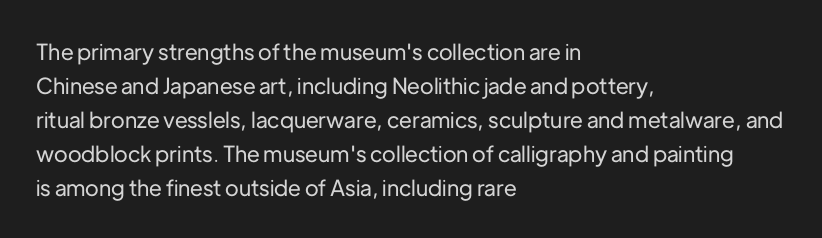
Q: Is the text italic (slanted)? A: No, it is upright.
Q: Is the text underlined? A: No.
Q: How is the paragraph aligned? A: Left-aligned.
Q: Is the spacing between letters normal or unusually wide? A: Normal.
Q: Is the spacing between lines tight, normal or loose? A: Normal.
